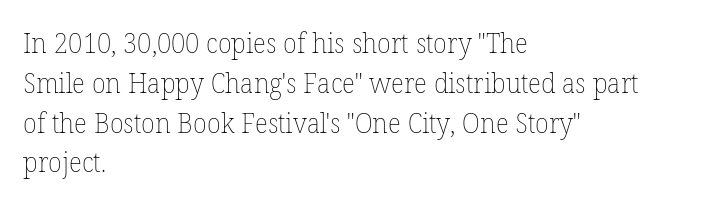
Q: Is the text bold? A: No.
Q: Is the text italic (slanted)? A: No, it is upright.
Q: Is the text underlined? A: No.
Q: How is the paragraph aligned? A: Left-aligned.
Q: Is the spacing between letters normal or unusually wide? A: Normal.
Q: Is the spacing between lines tight, normal or loose? A: Normal.
Q: Width (condensed, normal, or wide)? A: Normal.
Q: Stroke contrast? A: Low.
Q: x-height? A: Medium.
Q: Monospaced? A: No.
